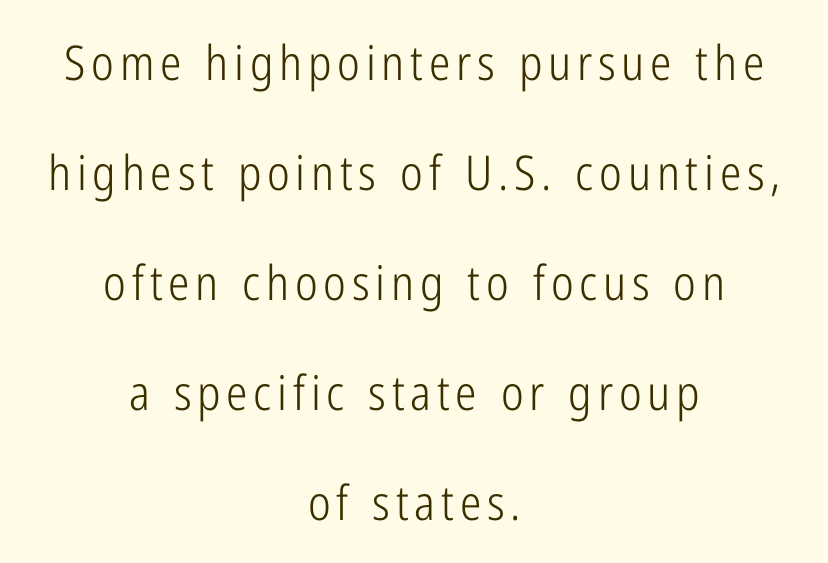
Leading: increased. Compared with a flush-left layout, this one balances lines on the center instead. The gap between lines stays unmarked. You could not count columns in this text — the font is proportionally spaced. A typesetter would mark this as roman, not italic.
